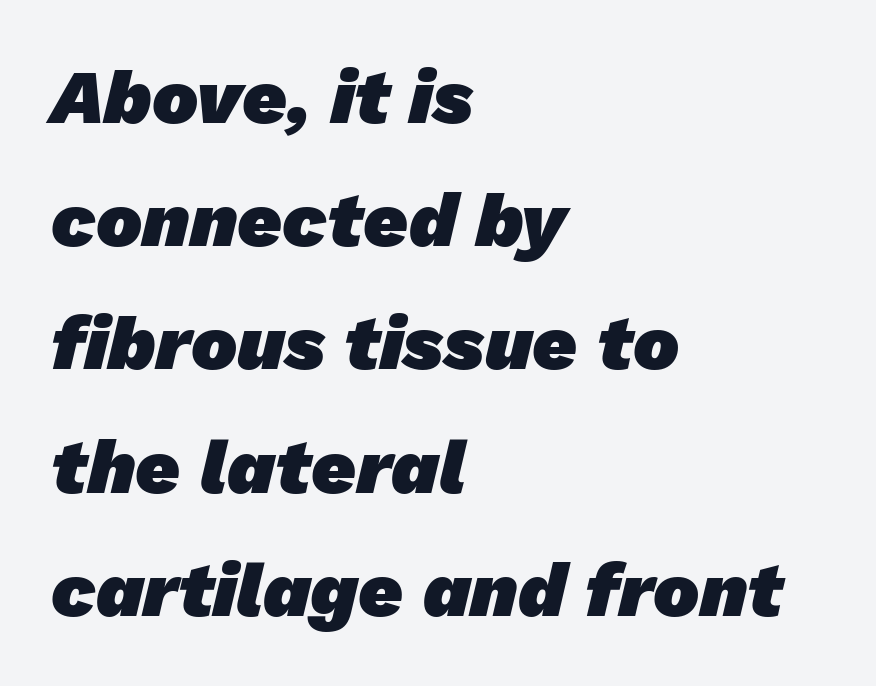
Stroke thickness is high; the sample reads as a true bold. This sample is left-justified, so line endings fall wherever the words run out. The passage shown is typed in a proportional face where columns would drift. The words here are not underlined. Observe the ordinary spacing: letters are neighbours, not strangers.
